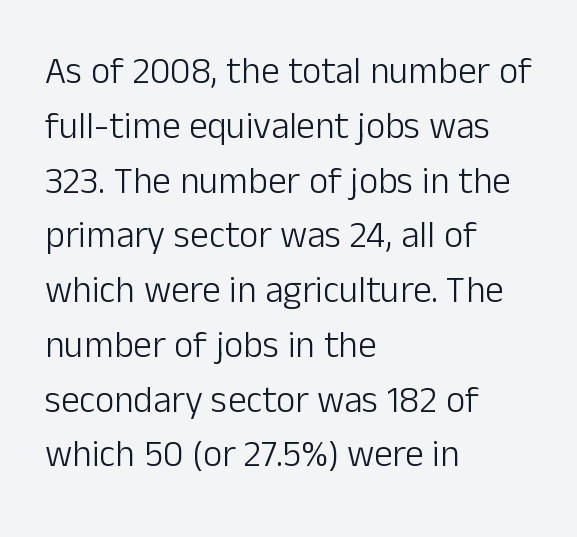
Q: Is the text bold? A: No.
Q: Is the text italic (slanted)? A: No, it is upright.
Q: Is the typeface a serif or a sans-serif typeface? A: Sans-serif.
Q: Is the text underlined? A: No.
Q: How is the paragraph aligned? A: Left-aligned.
Q: Is the spacing between letters normal or unusually wide? A: Normal.
Q: Is the spacing between lines tight, normal or loose? A: Normal.
Q: Width (condensed, normal, or wide)? A: Normal.
Q: Stroke contrast? A: Low.
Q: x-height? A: Medium.
Q: Monospaced? A: No.
